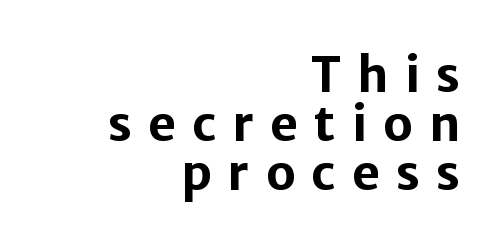
The image shows 48 px bold sans-serif type, upright; set right-aligned, tight line spacing (1.02x), unusually wide letter spacing (+0.34 em), not underlined; low stroke contrast and a medium x-height.
